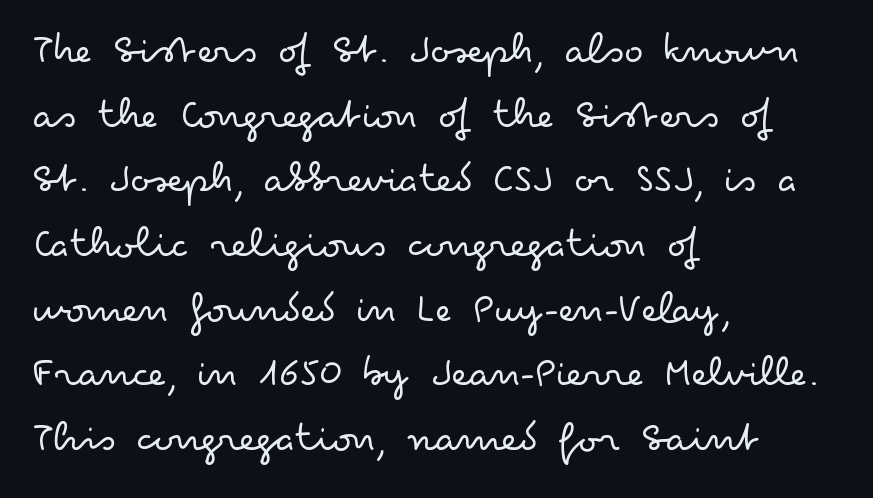
{"serif": "no", "italic": "no", "bold": "no", "weight": "light", "width": "wide", "stroke_contrast": "low", "x_height": "small", "monospaced": "no", "underline": "no", "align": "left", "line_spacing": "normal", "line_spacing_ratio": 1.47, "letter_spacing": "normal", "letter_spacing_em": 0.0, "glyph_px": 44}
